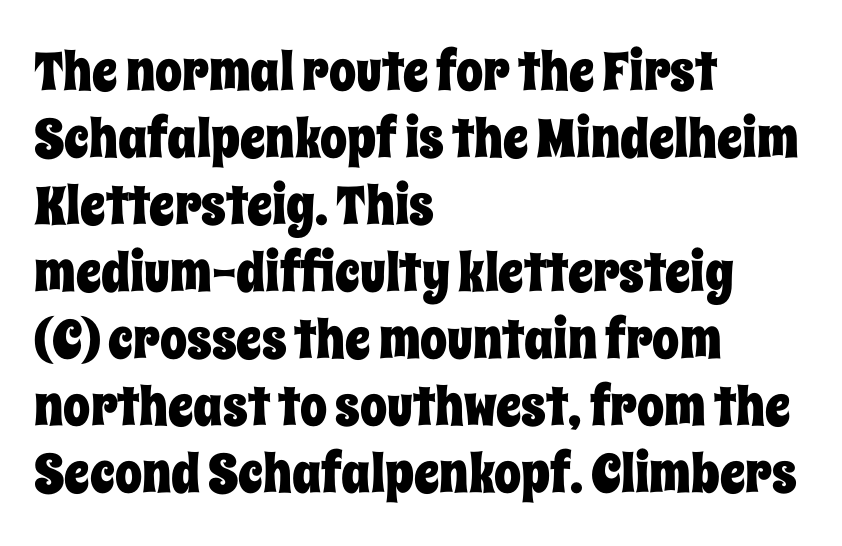
Do the characters align in a grid? No, the font is proportional. No italicization has been applied; the sample stays upright. The ragged edge is on the right, which tells us the setting is flush left. This rendering features lettering with no underline.
